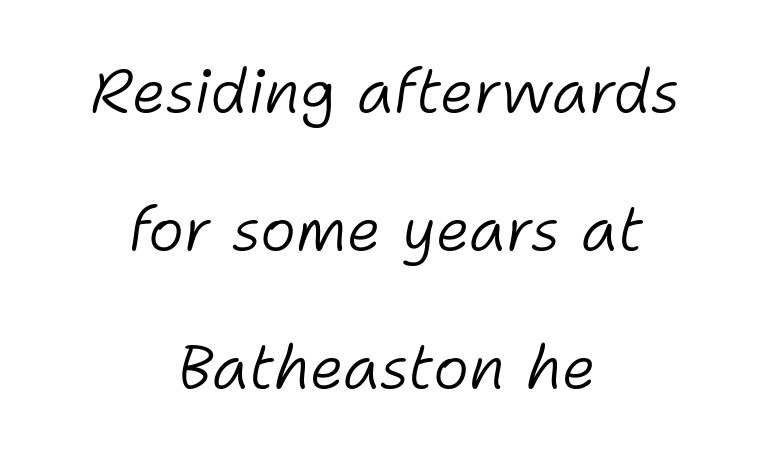
{"italic": "yes", "lean": "right", "slant_degrees": 11, "bold": "no", "weight": "light", "width": "normal", "stroke_contrast": "low", "x_height": "medium", "monospaced": "no", "underline": "no", "align": "center", "line_spacing": "loose", "line_spacing_ratio": 2.26, "letter_spacing": "normal", "letter_spacing_em": 0.0, "glyph_px": 61}
